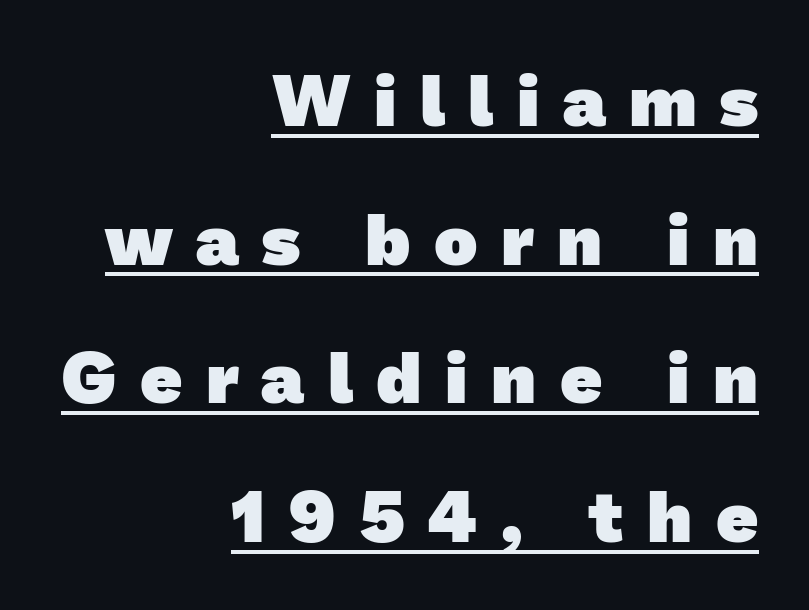
Q: Is the text bold? A: Yes.
Q: Is the typeface a serif or a sans-serif typeface? A: Sans-serif.
Q: Is the text underlined? A: Yes.
Q: How is the paragraph aligned? A: Right-aligned.
Q: Is the spacing between letters normal or unusually wide? A: Unusually wide.
Q: Is the spacing between lines tight, normal or loose? A: Loose.
Q: Width (condensed, normal, or wide)? A: Normal.
Q: Stroke contrast? A: Low.
Q: x-height? A: Medium.
Q: Monospaced? A: No.
